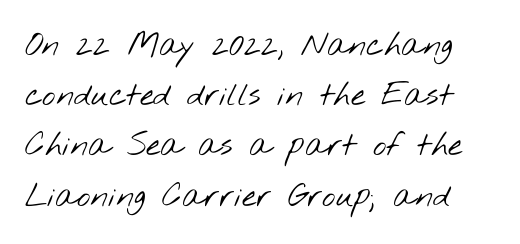
The image shows 32 px light, wide sans-serif type; set normal line spacing (1.57x), normal letter spacing, not underlined; low stroke contrast and a small x-height.
